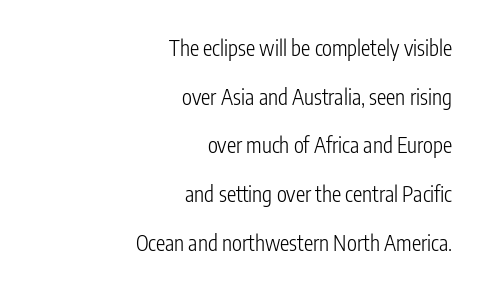
The image shows 21 px text type, upright; set right-aligned, loose line spacing (2.32x), normal letter spacing, not underlined.
